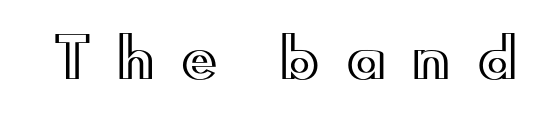
The image shows 54 px wide type, upright; set unusually wide letter spacing (+0.49 em), not underlined; a small x-height.
